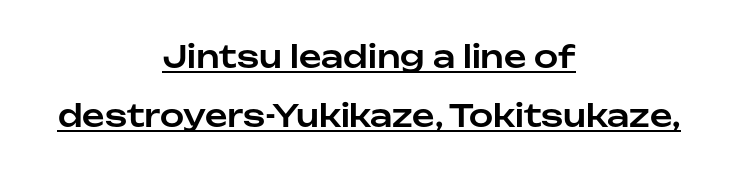
Rendered with straight, roman letterforms. Compared with typical body copy, the letter spacing here is the same. This sample is center-justified, so both line endings float freely. Interline gaps are noticeably wide in this sample.
